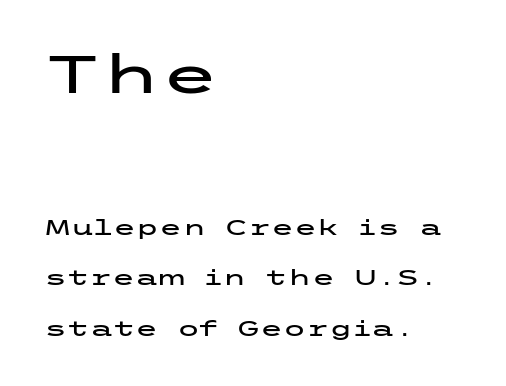
The image shows 53 px wide sans-serif type, upright; set left-aligned, loose line spacing (2.42x), normal letter spacing, not underlined; the first (top) block is 2.52x larger; low stroke contrast and a medium x-height.
